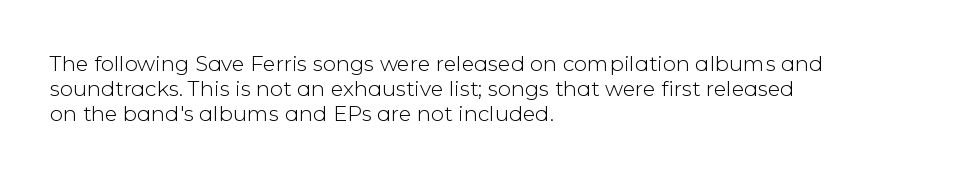
The image shows 21 px text type, upright; set left-aligned, line spacing 1.2x, normal letter spacing, not underlined.
